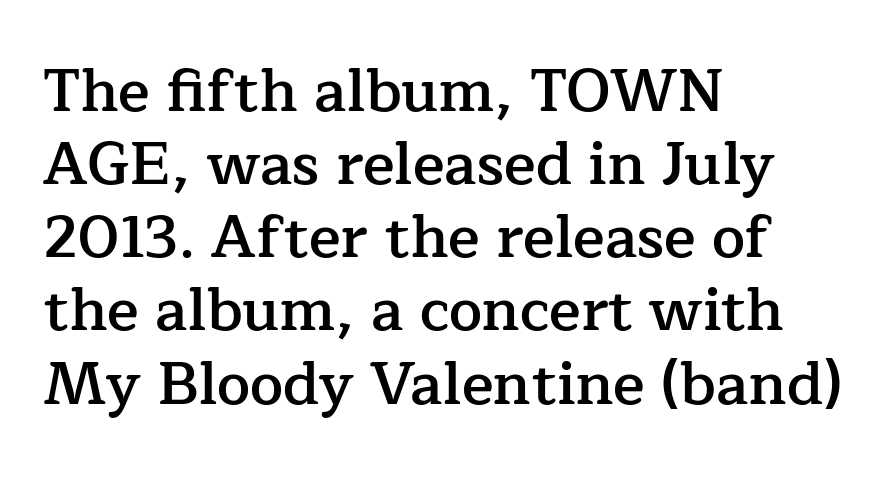
Typeset ragged right — the left edge is the straight one. Students, this is semibold: more ink than regular, less than bold. A typesetter would label this face a serif. Style check: upright. Words float on clear page, feet unadorned.
